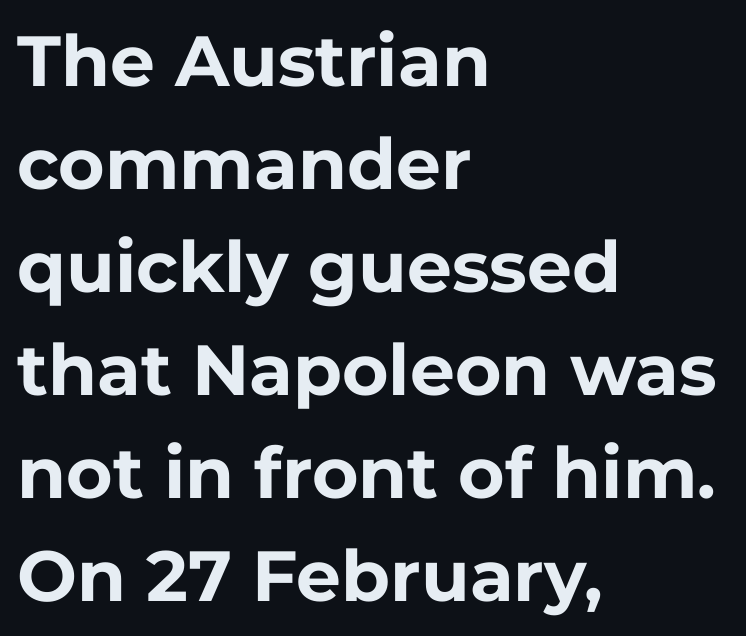
The face used here is proportionally spaced, like ordinary book or web type. The letterforms sit shoulder to shoulder at normal distance. The paragraph shown leans on its left margin. Designer's note — italics off, roman on. The space between consecutive lines is moderate. What weight is shown? A full bold with thick strokes.
